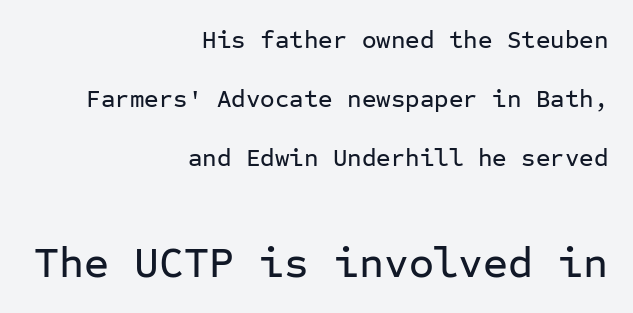
Q: Is the text italic (slanted)? A: No, it is upright.
Q: Is the typeface a serif or a sans-serif typeface? A: Sans-serif.
Q: Is the text underlined? A: No.
Q: How is the paragraph aligned? A: Right-aligned.
Q: Is the spacing between letters normal or unusually wide? A: Normal.
Q: Is the spacing between lines tight, normal or loose? A: Loose.
Q: Which block of text is set in a larger size, the first (top) or the second (bottom)? A: The second (bottom) one.
Q: Width (condensed, normal, or wide)? A: Normal.
Q: Stroke contrast? A: Low.
Q: x-height? A: Medium.
Q: Monospaced? A: Yes.
